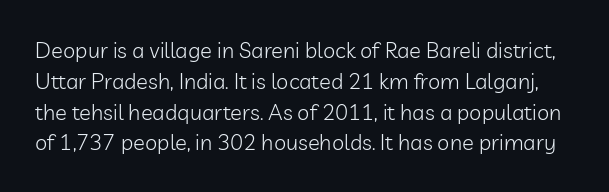
The line texture is even and compact thanks to regular tracking. Weight: not bold — regular or lighter. Bare-footed words on every line. Italic: no, the glyphs are upright roman. Normally led — the rows are evenly, conventionally spaced.
